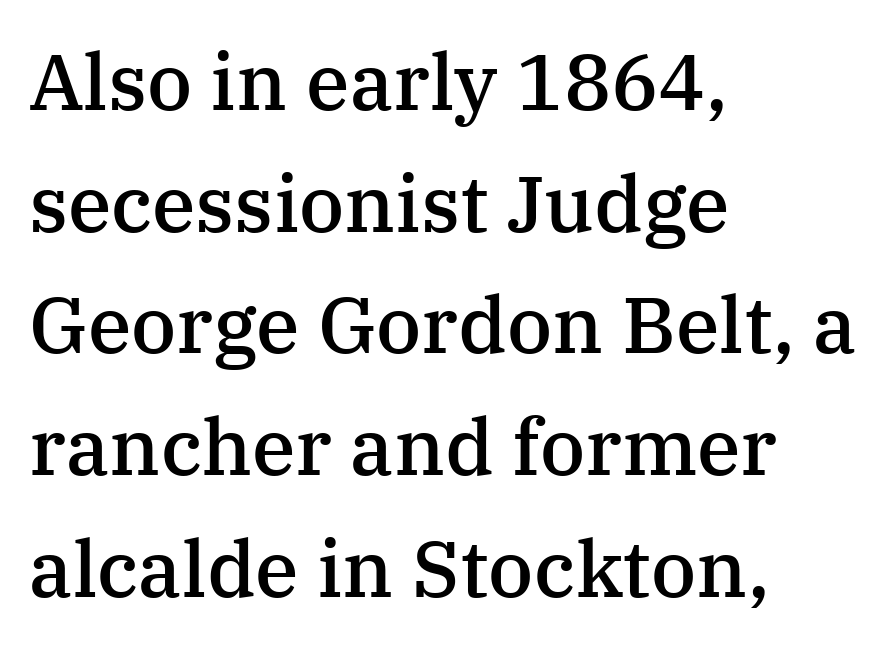
The image shows 79 px semibold serif type, upright; set left-aligned, normal line spacing (1.54x), normal letter spacing, not underlined; medium stroke contrast and a medium x-height.
